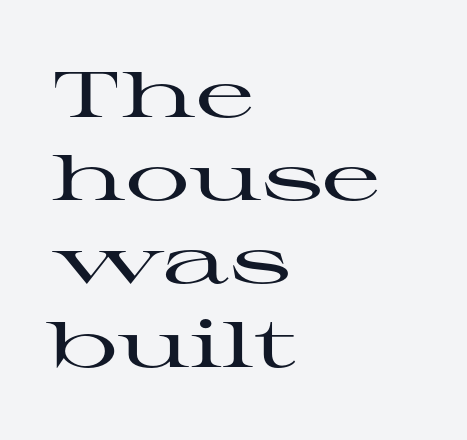
The letters advance in unequal steps, a hallmark of proportional type. The line texture is even and compact thanks to regular tracking. The glyphs in this specimen are seriffed. Students, observe: this is what conventionally led text looks like. Ordinary non-slanted type is in use.
